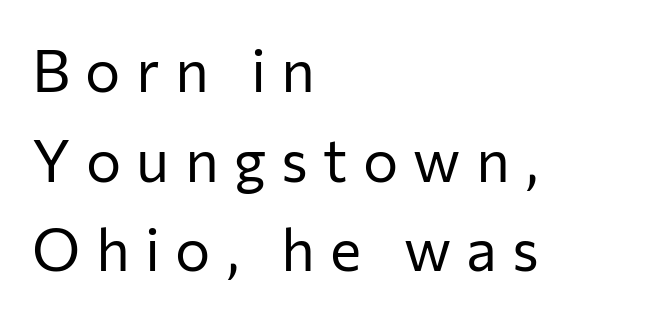
The gaps between neighbouring characters are conspicuously large. The letterforms sit at book weight or below. The letters advance in unequal steps, a hallmark of proportional type. In terms of leading, this rendering sits right in the middle. Line starts are locked; line ends wander.
